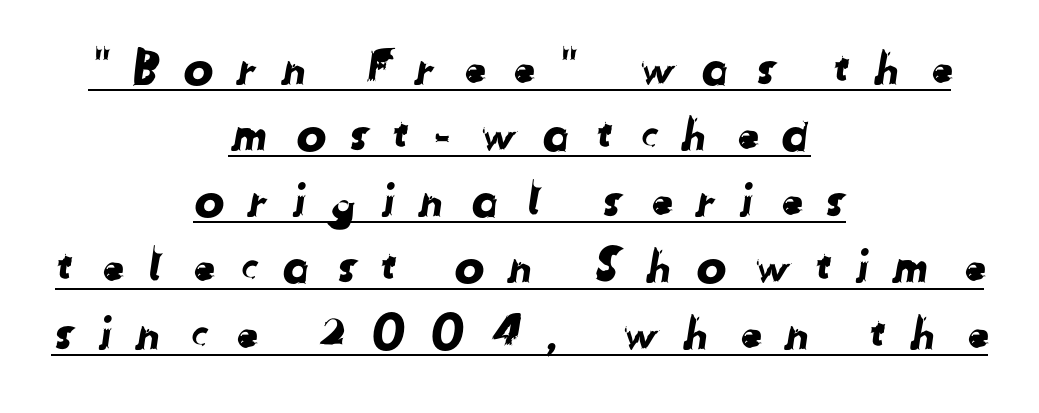
Interline gaps are of average width in this sample. Regarding serifs, this sample does without them. Short and long lines alike share a common midpoint. The face used here is rendered with a markedly widened letterfit.
